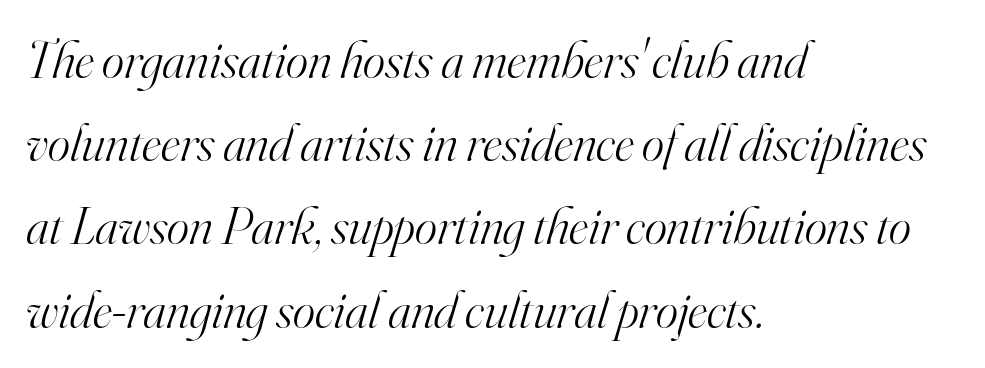
The image shows 53 px light serif type, italic (leaning right); set left-aligned, normal line spacing (1.57x), normal letter spacing, not underlined; high stroke contrast and a small x-height.
